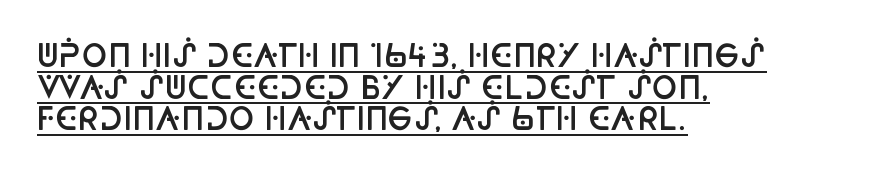
Every character sits straight up, as roman type does. Visually the block forms a straight wall on the left and a jagged coastline on the right. What's the leading like? Squeezed, with rows nearly overlapping. Notice how a bar underscores the lettering throughout.
